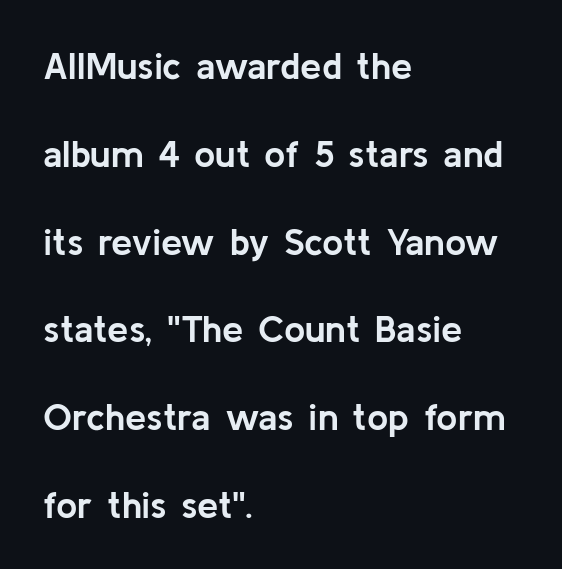
{"serif": "no", "italic": "no", "bold": "yes", "weight": "semibold", "width": "normal", "stroke_contrast": "low", "x_height": "medium", "monospaced": "no", "underline": "no", "align": "left", "line_spacing": "loose", "line_spacing_ratio": 2.31, "letter_spacing": "normal", "letter_spacing_em": 0.0, "glyph_px": 38}
